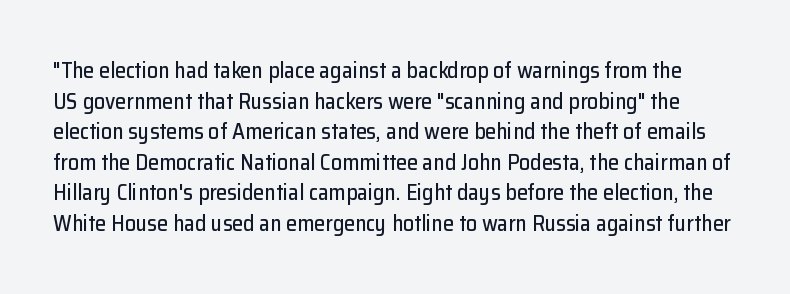
{"italic": "no", "underline": "no", "line_spacing": "normal", "line_spacing_ratio": 1.39, "letter_spacing": "normal", "letter_spacing_em": 0.0, "glyph_px": 22}
